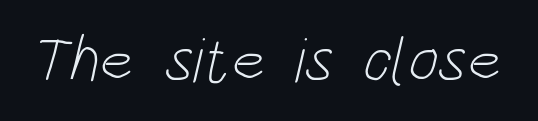
The image shows 64 px light, condensed sans-serif type; set normal letter spacing, not underlined; low stroke contrast and a large x-height.
